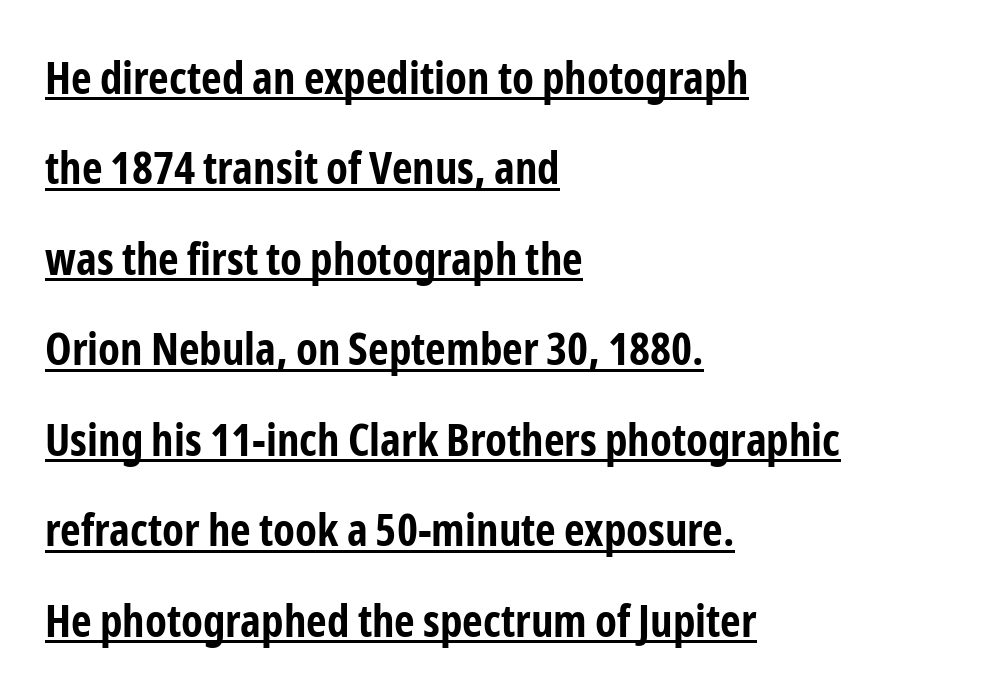
{"serif": "no", "italic": "no", "bold": "yes", "weight": "bold", "width": "condensed", "stroke_contrast": "low", "x_height": "medium", "monospaced": "no", "underline": "yes", "align": "left", "line_spacing": "loose", "line_spacing_ratio": 2.01, "letter_spacing": "normal", "letter_spacing_em": 0.0, "glyph_px": 45}
